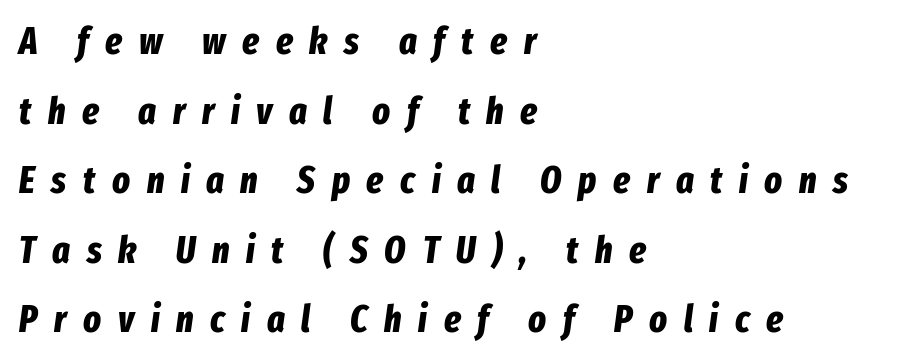
Q: Is the text bold? A: Yes.
Q: Is the text italic (slanted)? A: Yes, it leans right by about 8 degrees.
Q: Is the text underlined? A: No.
Q: How is the paragraph aligned? A: Left-aligned.
Q: Is the spacing between letters normal or unusually wide? A: Unusually wide.
Q: Width (condensed, normal, or wide)? A: Condensed.
Q: Stroke contrast? A: Low.
Q: x-height? A: Medium.
Q: Monospaced? A: No.
